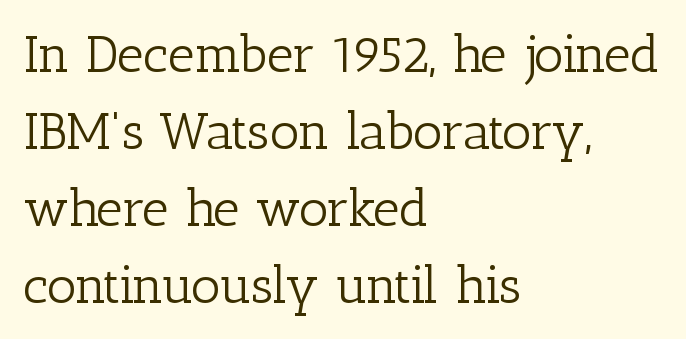
These lines are rendered in a variable-pitch font. Unmarked baselines from the first word to the last. Unlike a clean sans, this face finishes its strokes with serifs. This sample is left-justified, so line endings fall wherever the words run out. The letters stand straight up with perfectly vertical stems. Evenly set lines give the paragraph a standard silhouette.
